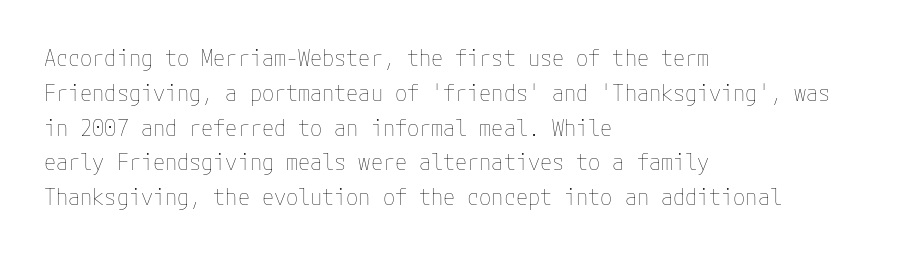
{"italic": "no", "bold": "no", "underline": "no", "align": "left", "line_spacing": "normal", "line_spacing_ratio": 1.58, "letter_spacing": "normal", "letter_spacing_em": 0.0, "glyph_px": 22}
